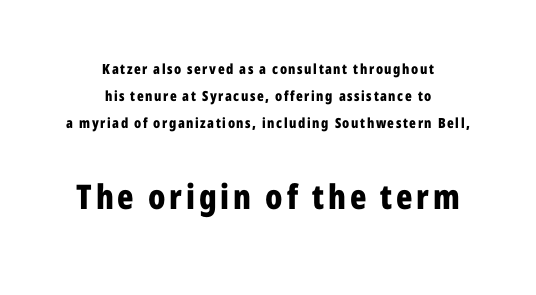
The image shows 34 px bold, condensed sans-serif type, upright; set centered, loose line spacing (1.93x), not underlined; the second (bottom) block is 2.43x larger; low stroke contrast and a medium x-height.
